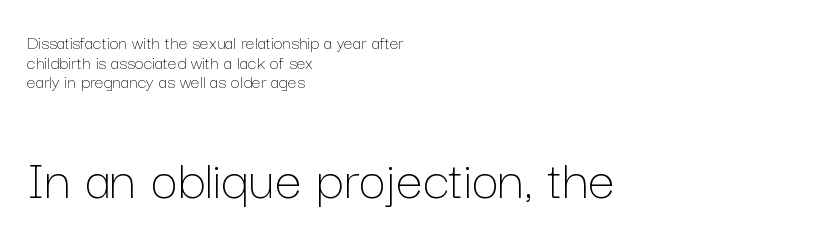
One glance says dense: line gaps are narrower than usual. Counters stay open thanks to moderate or lighter strokes. These lines were composed using upright roman letters. The composition opens small and finishes big.
